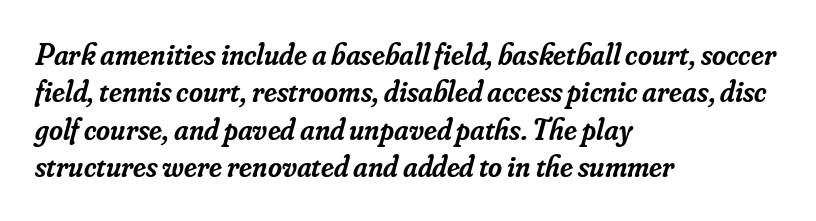
Q: Is the text bold? A: Semi-bold.
Q: Is the text italic (slanted)? A: Yes, it leans right by about 16 degrees.
Q: Is the typeface a serif or a sans-serif typeface? A: Serif.
Q: Is the text underlined? A: No.
Q: How is the paragraph aligned? A: Left-aligned.
Q: Is the spacing between letters normal or unusually wide? A: Normal.
Q: Is the spacing between lines tight, normal or loose? A: Normal.
Q: Width (condensed, normal, or wide)? A: Normal.
Q: Stroke contrast? A: Low.
Q: x-height? A: Small.
Q: Monospaced? A: No.
